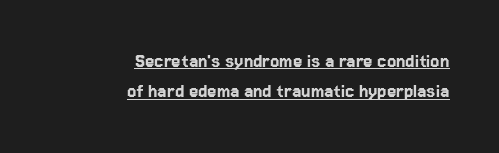
Q: Is the text italic (slanted)? A: No, it is upright.
Q: Is the text underlined? A: Yes.
Q: How is the paragraph aligned? A: Right-aligned.
Q: Is the spacing between letters normal or unusually wide? A: Normal.
Q: Is the spacing between lines tight, normal or loose? A: Normal.
